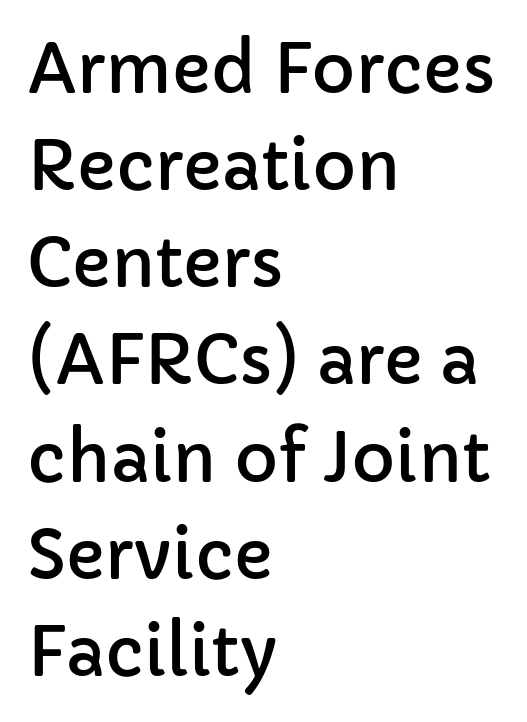
Italic? Not at all — the glyphs are vertical. The gaps between neighbouring characters are ordinary and unremarkable. A student would call this left alignment; a typographer would say flush left, rag right. Spacing verdict: proportional, widths tailored to each character. Descenders hang freely into open space. The passage shown is typeset with a sans-serif family.
